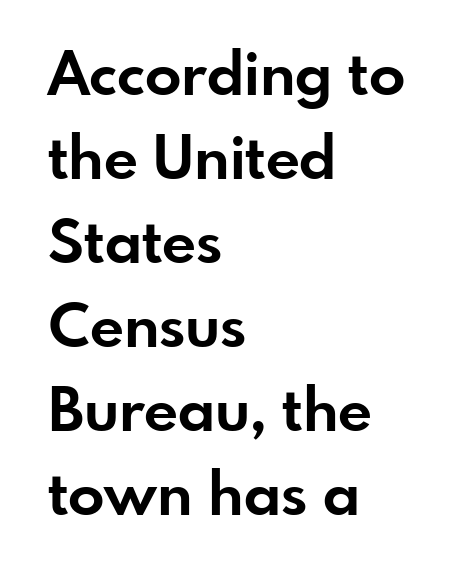
Q: Is the text bold? A: Yes.
Q: Is the text italic (slanted)? A: No, it is upright.
Q: Is the typeface a serif or a sans-serif typeface? A: Sans-serif.
Q: Is the text underlined? A: No.
Q: How is the paragraph aligned? A: Left-aligned.
Q: Is the spacing between letters normal or unusually wide? A: Normal.
Q: Is the spacing between lines tight, normal or loose? A: Normal.
Q: Width (condensed, normal, or wide)? A: Normal.
Q: Stroke contrast? A: Low.
Q: x-height? A: Small.
Q: Monospaced? A: No.
